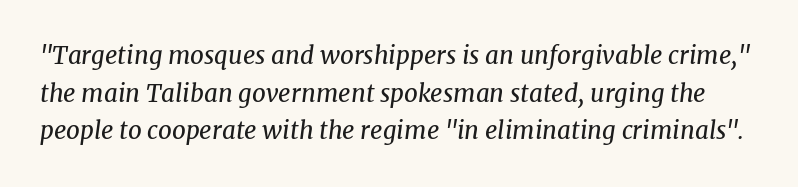
A normal amount of white space separates one row of letters from the next. The rendering applies a slant to the glyphs. The letters look calm and open, with moderate or lighter stems. Bare-footed words on every line. Spacing between characters is what you'd get straight out of the box.
